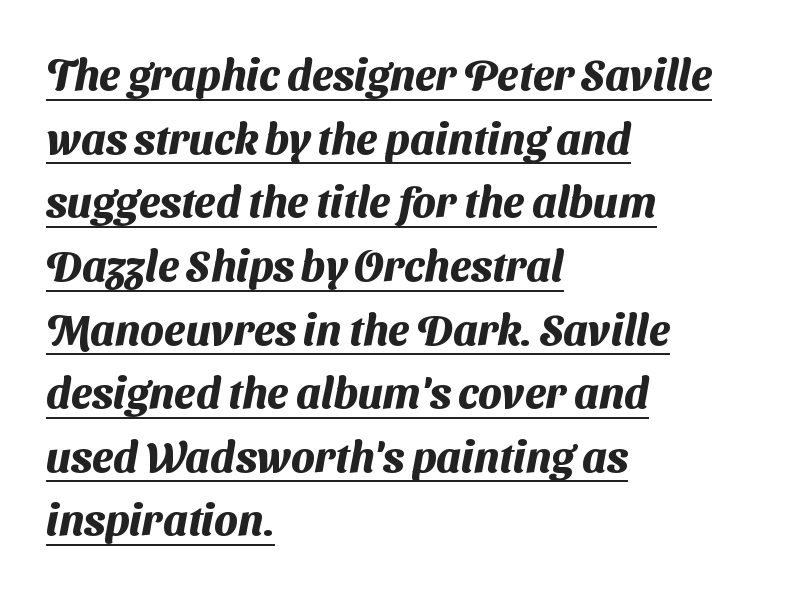
The words here are underlined. These lines stack with their left ends in a neat column. A full-strength bold gives these letters their thick strokes. The passage shown is typed in a proportional face where columns would drift. The rows are spaced the way most documents space them. In terms of letterform style, serifs are entirely absent.
